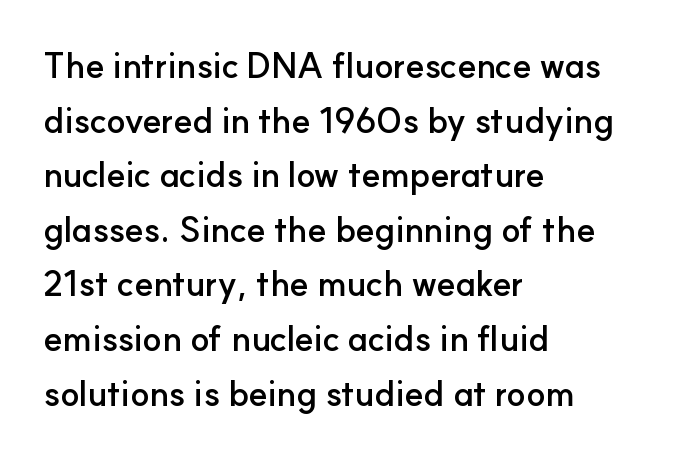
Reading down the block, your eye returns to a fixed left position each line. In terms of letterspacing, this is plain default setting. The rendering shows plain stroke endings on the letterforms — a sans-serif design. Beneath every word, the page is bare. A typesetter would call this proportional, since set widths differ per character. Is there much room between lines? A standard amount, neither cramped nor airy.
